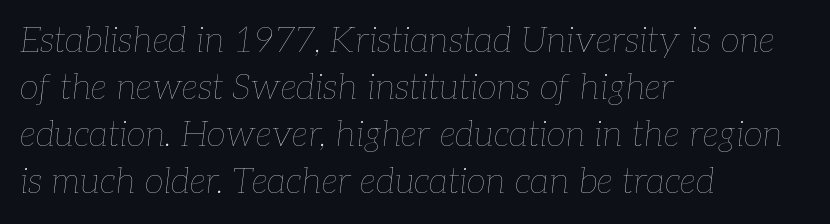
The image shows 35 px thin type, italic (leaning right); set left-aligned, normal line spacing (1.34x), normal letter spacing, not underlined; low stroke contrast and a medium x-height.
